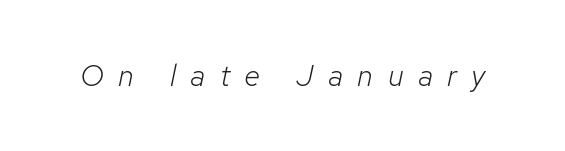
{"italic": "yes", "lean": "right", "slant_degrees": 12, "bold": "no", "weight": "light", "width": "normal", "stroke_contrast": "low", "x_height": "medium", "monospaced": "no", "underline": "no", "letter_spacing": "wide", "letter_spacing_em": 0.48, "glyph_px": 30}
